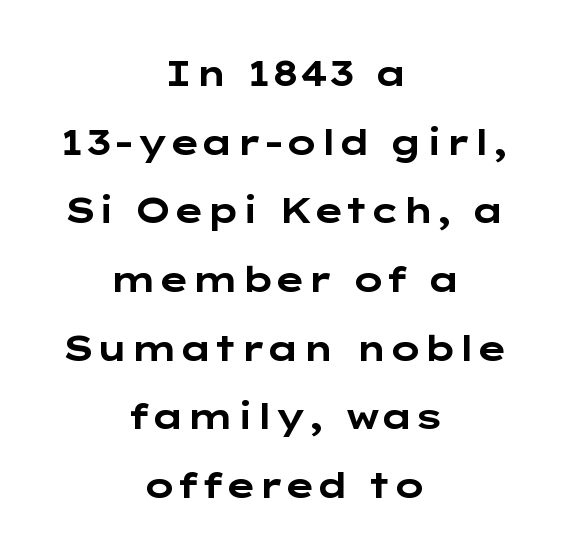
The image shows 34 px bold, wide sans-serif type, upright; set centered, loose line spacing (2.02x), normal letter spacing, not underlined; low stroke contrast and a medium x-height.
